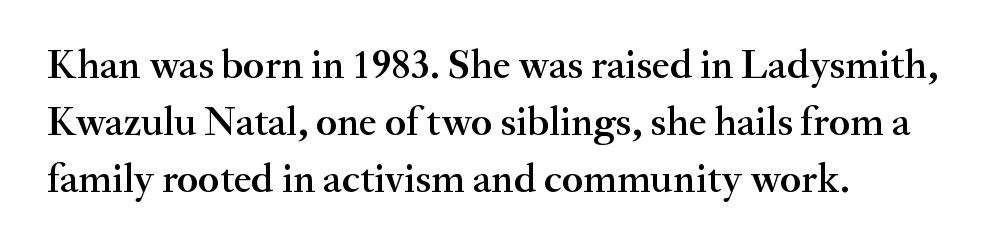
{"serif": "yes", "italic": "no", "bold": "semi", "weight": "semibold", "width": "normal", "stroke_contrast": "medium", "x_height": "small", "monospaced": "no", "underline": "no", "align": "left", "line_spacing": "normal", "line_spacing_ratio": 1.39, "letter_spacing": "normal", "letter_spacing_em": 0.0, "glyph_px": 41}
